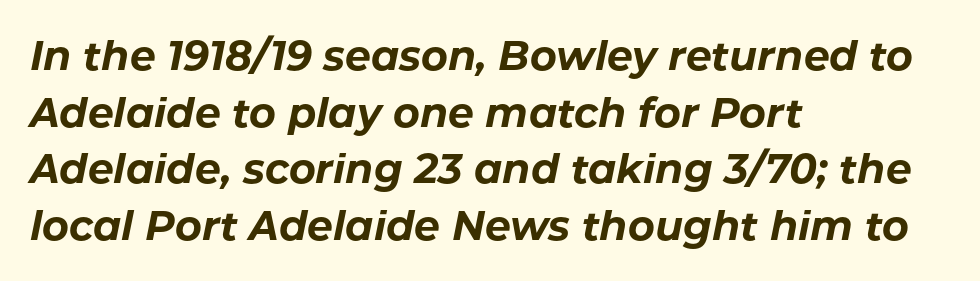
{"italic": "yes", "lean": "right", "slant_degrees": 11, "bold": "yes", "weight": "bold", "width": "normal", "stroke_contrast": "low", "x_height": "medium", "monospaced": "no", "underline": "no", "align": "left", "line_spacing": "normal", "line_spacing_ratio": 1.38, "letter_spacing": "normal", "letter_spacing_em": 0.0, "glyph_px": 41}
